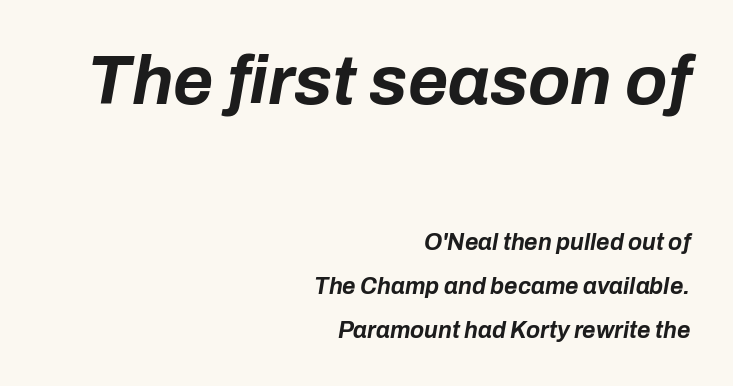
Size contrast runs from large at the top to small at the bottom. Spacing verdict: proportional, widths tailored to each character. Whoever set this chose breathing room over compactness in the vertical rhythm. Caption: standard tracking, unaltered.
